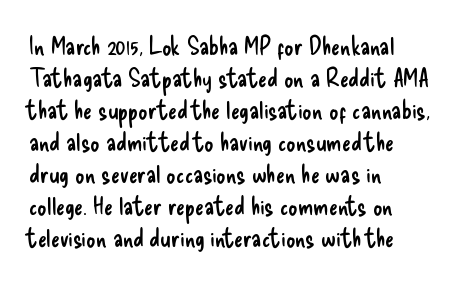
Q: Is the text bold? A: No.
Q: Is the text italic (slanted)? A: No, it is upright.
Q: Is the text underlined? A: No.
Q: How is the paragraph aligned? A: Left-aligned.
Q: Is the spacing between letters normal or unusually wide? A: Normal.
